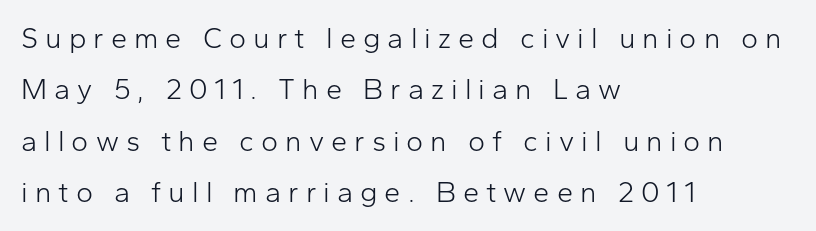
The glyphs in this specimen are sans serif. Is the stroke heavy? The answer is a plain regular-or-lighter. This is roman type, the default non-slanted kind. The string is rendered with underlining switched off. Horizontal alignment here is leftward, the default for most running prose.
